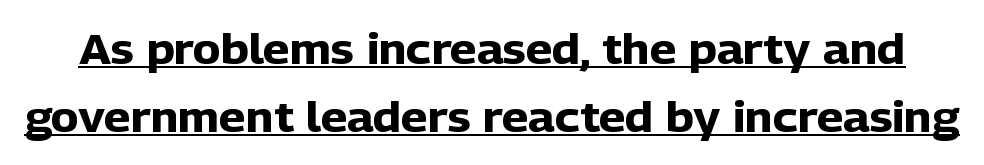
Notice how descenders clear the ascenders below comfortably — that's standard leading. Students, this is bold: see how much ink each stroke carries. Here the designer chose a conventional face with non-uniform glyph widths. A roman cut, with each character standing at attention. Glyph-to-glyph distance matches everyday printed text.
